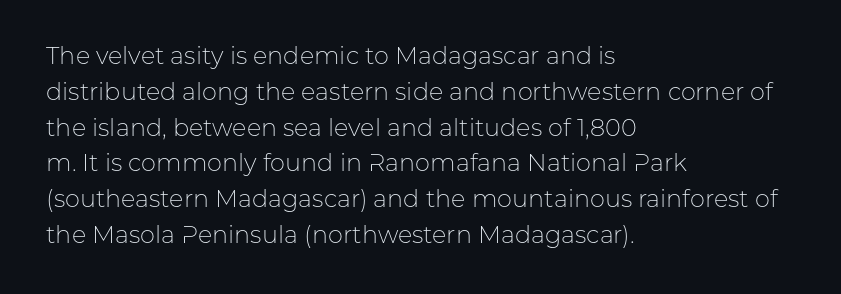
{"italic": "no", "bold": "no", "underline": "no", "align": "left", "line_spacing": "normal", "line_spacing_ratio": 1.49, "letter_spacing": "normal", "letter_spacing_em": 0.0, "glyph_px": 24}
